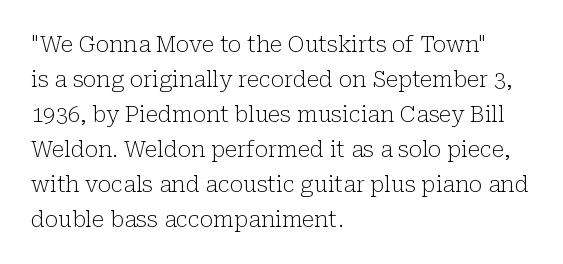
{"italic": "no", "bold": "no", "underline": "no", "align": "left", "line_spacing": "normal", "line_spacing_ratio": 1.59, "letter_spacing": "normal", "letter_spacing_em": 0.0, "glyph_px": 22}
